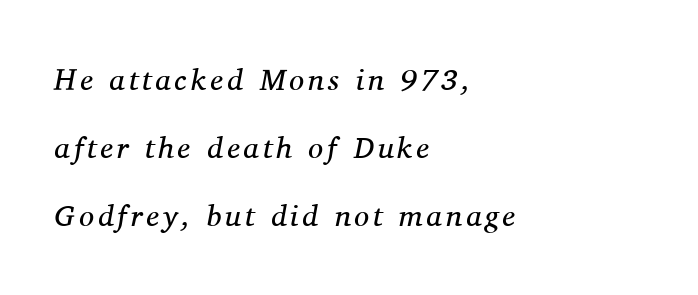
Q: Is the text bold? A: No.
Q: Is the text italic (slanted)? A: Yes, it leans right by about 11 degrees.
Q: Is the typeface a serif or a sans-serif typeface? A: Serif.
Q: Is the text underlined? A: No.
Q: How is the paragraph aligned? A: Left-aligned.
Q: Is the spacing between lines tight, normal or loose? A: Loose.
Q: Width (condensed, normal, or wide)? A: Normal.
Q: Stroke contrast? A: Medium.
Q: x-height? A: Medium.
Q: Monospaced? A: No.
